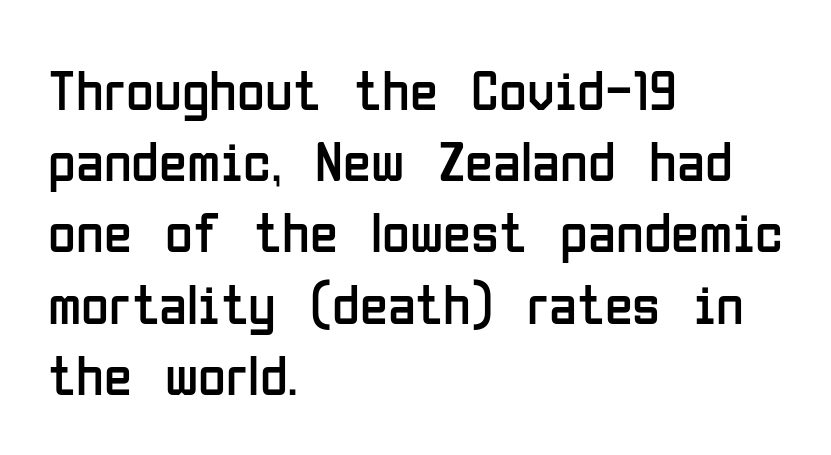
Q: Is the text bold? A: No.
Q: Is the text italic (slanted)? A: No, it is upright.
Q: Is the typeface a serif or a sans-serif typeface? A: Sans-serif.
Q: Is the text underlined? A: No.
Q: How is the paragraph aligned? A: Left-aligned.
Q: Is the spacing between letters normal or unusually wide? A: Normal.
Q: Is the spacing between lines tight, normal or loose? A: Normal.
Q: Width (condensed, normal, or wide)? A: Condensed.
Q: Stroke contrast? A: Low.
Q: x-height? A: Medium.
Q: Monospaced? A: No.
